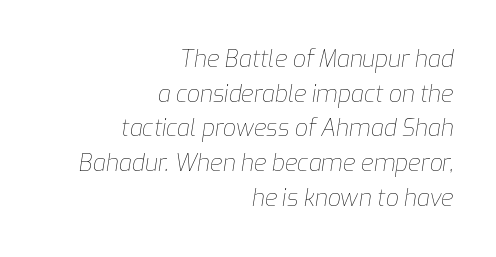
The image shows 23 px text type, italic (leaning right); set right-aligned, normal line spacing (1.51x), normal letter spacing, not underlined.
